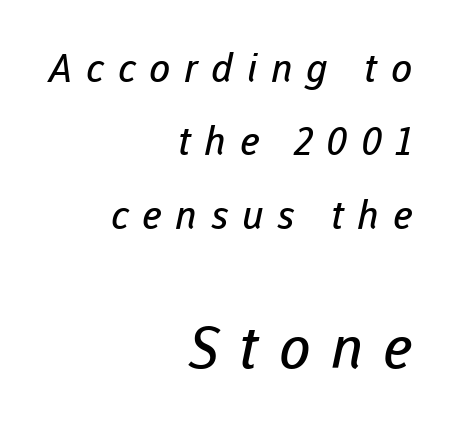
{"serif": "no", "bold": "no", "weight": "regular", "width": "normal", "stroke_contrast": "low", "x_height": "medium", "monospaced": "no", "underline": "no", "align": "right", "line_spacing_ratio": 1.88, "letter_spacing": "wide", "letter_spacing_em": 0.35, "larger_block": "second", "size_ratio": 1.49, "glyph_px": 58}
